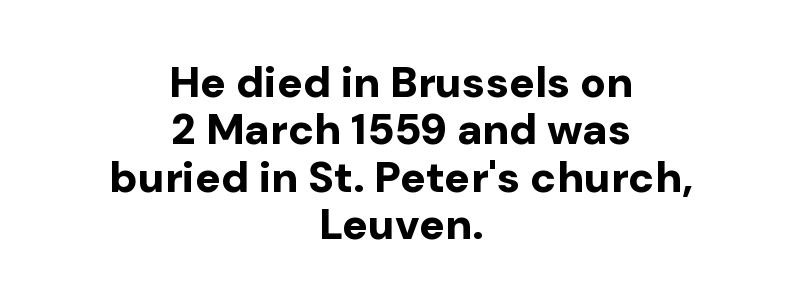
{"serif": "no", "italic": "no", "bold": "yes", "weight": "bold", "width": "normal", "stroke_contrast": "low", "x_height": "medium", "monospaced": "no", "underline": "no", "align": "center", "line_spacing": "tight", "line_spacing_ratio": 1.1, "letter_spacing": "normal", "letter_spacing_em": 0.0, "glyph_px": 43}
